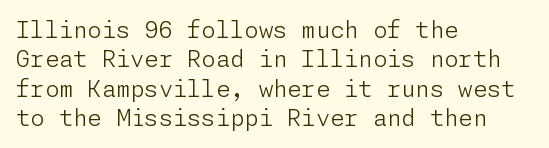
The image shows 23 px text type, upright; set left-aligned, normal line spacing (1.28x), normal letter spacing, not underlined.
